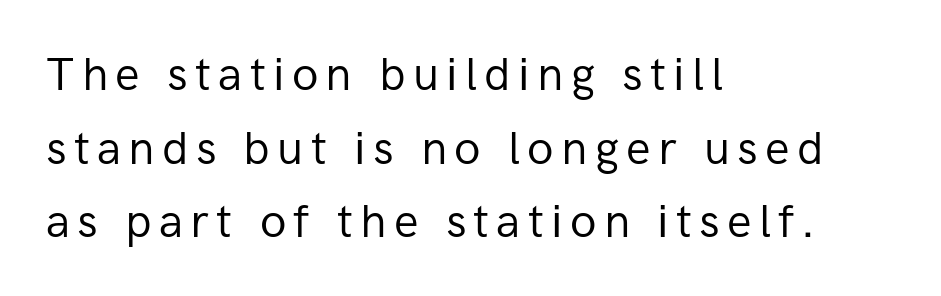
Q: Is the text bold? A: No.
Q: Is the text italic (slanted)? A: No, it is upright.
Q: Is the typeface a serif or a sans-serif typeface? A: Sans-serif.
Q: Is the text underlined? A: No.
Q: How is the paragraph aligned? A: Left-aligned.
Q: Is the spacing between lines tight, normal or loose? A: Normal.
Q: Width (condensed, normal, or wide)? A: Normal.
Q: Stroke contrast? A: Low.
Q: x-height? A: Medium.
Q: Monospaced? A: No.
